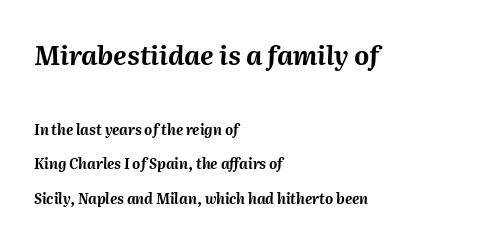
{"italic": "yes", "lean": "right", "slant_degrees": 2, "bold": "yes", "underline": "no", "align": "left", "line_spacing": "loose", "line_spacing_ratio": 2.44, "letter_spacing": "normal", "letter_spacing_em": 0.0, "larger_block": "first", "size_ratio": 1.86, "glyph_px": 26}
